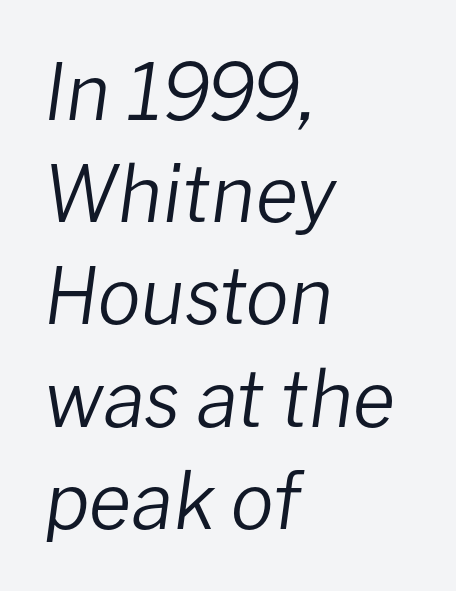
Descender tails drop into unmarked territory. Tracking value appears to be zero — textbook default spacing. There's an unmistakable incline to the writing here. Stems and bowls with no extra thickness — not bold. Leading: standard. The letters advance in unequal steps, a hallmark of proportional type.
